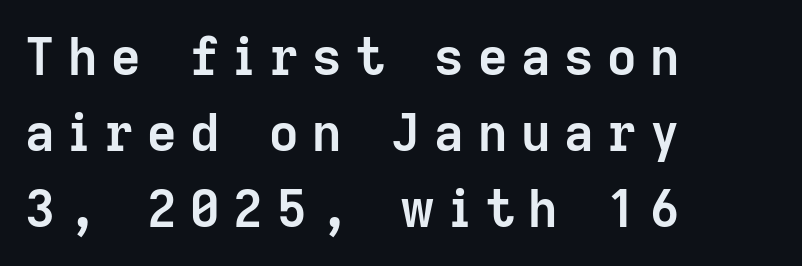
Underlining? Definitely not there. The letters advance in unequal steps, a hallmark of proportional type. No italicization has been applied; the sample stays upright. I'd call this a sans setting — the letters go barefoot. Leading matches the norm, producing a regular column. A dark, heavy texture on the line: the type is bold.
